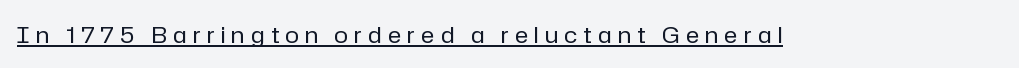
{"italic": "no", "bold": "no", "underline": "yes", "letter_spacing": "wide", "letter_spacing_em": 0.27, "glyph_px": 23}
